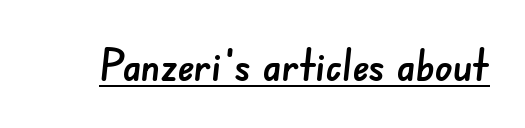
The image shows 44 px sans-serif type; set normal letter spacing, underlined; low stroke contrast and a small x-height.
